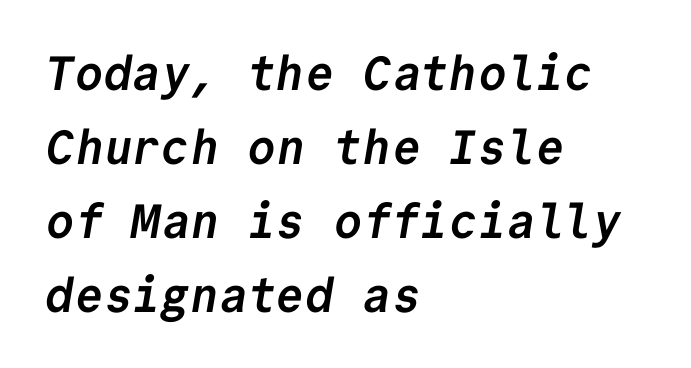
{"serif": "no", "bold": "yes", "weight": "semibold", "width": "normal", "stroke_contrast": "low", "x_height": "medium", "monospaced": "yes", "underline": "no", "align": "left", "line_spacing": "normal", "line_spacing_ratio": 1.54, "letter_spacing": "normal", "letter_spacing_em": 0.0, "glyph_px": 48}
